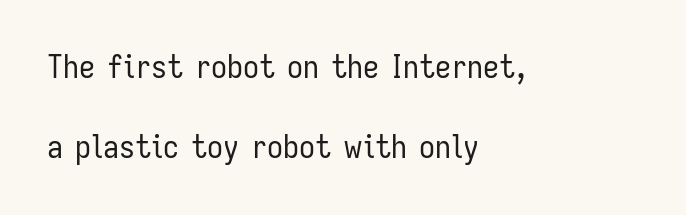
Q: Is the text bold? A: No.
Q: Is the text italic (slanted)? A: No, it is upright.
Q: Is the typeface a serif or a sans-serif typeface? A: Sans-serif.
Q: Is the text underlined? A: No.
Q: How is the paragraph aligned? A: Left-aligned.
Q: Is the spacing between letters normal or unusually wide? A: Normal.
Q: Is the spacing between lines tight, normal or loose? A: Loose.
Q: Width (condensed, normal, or wide)? A: Condensed.
Q: Stroke contrast? A: Low.
Q: x-height? A: Medium.
Q: Monospaced? A: No.
